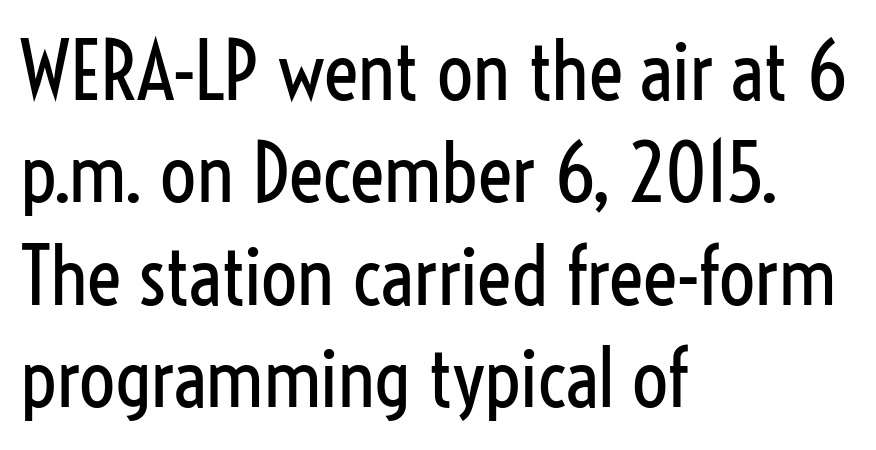
{"serif": "no", "italic": "no", "bold": "no", "weight": "regular", "width": "condensed", "stroke_contrast": "low", "x_height": "medium", "monospaced": "no", "underline": "no", "align": "left", "line_spacing": "normal", "line_spacing_ratio": 1.28, "letter_spacing": "normal", "letter_spacing_em": 0.0, "glyph_px": 80}
